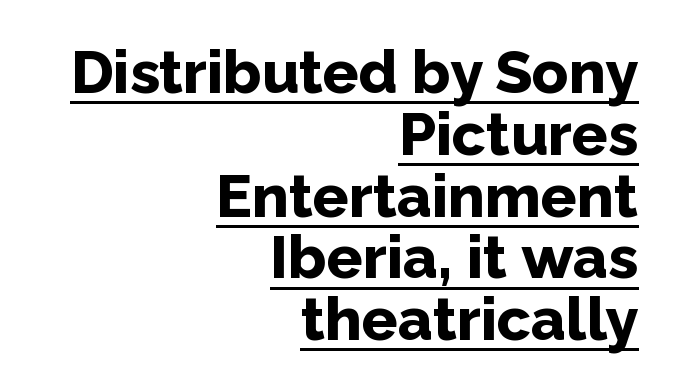
Q: Is the text bold? A: Yes.
Q: Is the text italic (slanted)? A: No, it is upright.
Q: Is the typeface a serif or a sans-serif typeface? A: Sans-serif.
Q: Is the text underlined? A: Yes.
Q: How is the paragraph aligned? A: Right-aligned.
Q: Is the spacing between letters normal or unusually wide? A: Normal.
Q: Is the spacing between lines tight, normal or loose? A: Tight.
Q: Width (condensed, normal, or wide)? A: Normal.
Q: Stroke contrast? A: Low.
Q: x-height? A: Medium.
Q: Monospaced? A: No.
